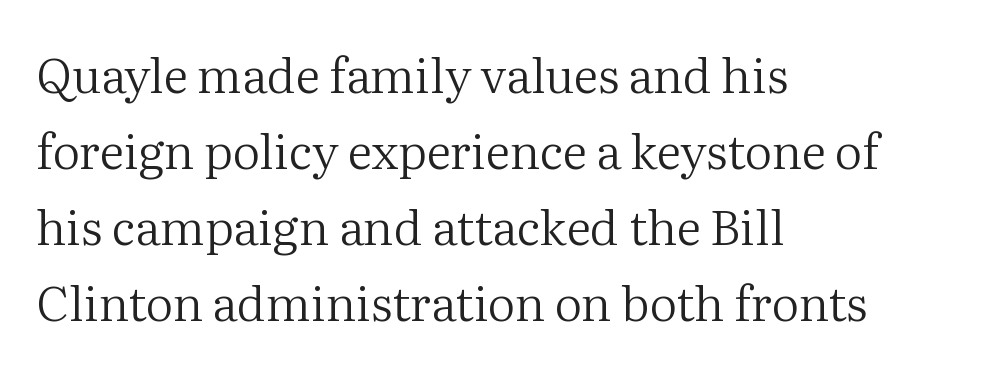
{"serif": "yes", "italic": "no", "bold": "no", "weight": "regular", "width": "normal", "stroke_contrast": "medium", "x_height": "medium", "monospaced": "no", "underline": "no", "align": "left", "line_spacing": "normal", "line_spacing_ratio": 1.58, "letter_spacing": "normal", "letter_spacing_em": 0.0, "glyph_px": 48}
